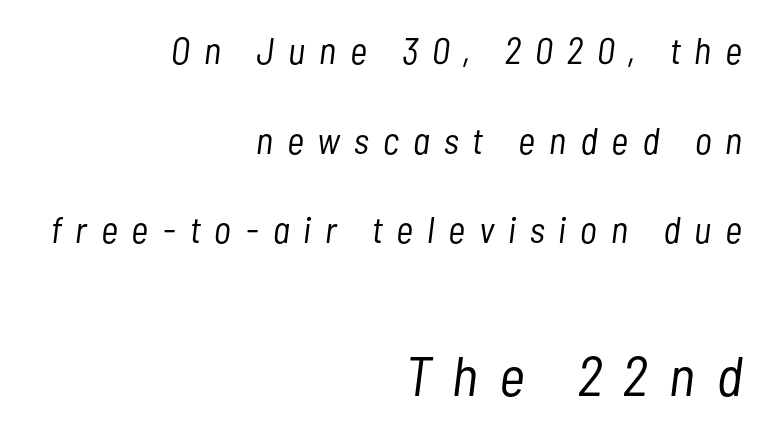
{"italic": "yes", "lean": "right", "slant_degrees": 7, "bold": "no", "weight": "light", "width": "condensed", "stroke_contrast": "low", "x_height": "medium", "monospaced": "no", "underline": "no", "align": "right", "line_spacing": "loose", "line_spacing_ratio": 2.42, "letter_spacing": "wide", "letter_spacing_em": 0.38, "larger_block": "second", "size_ratio": 1.51, "glyph_px": 56}
